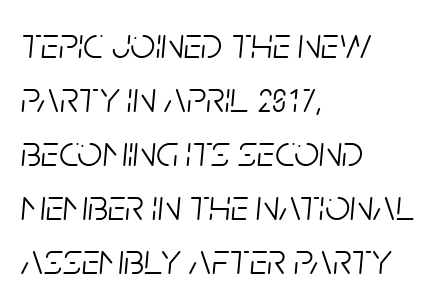
Q: Is the text bold? A: No.
Q: Is the text italic (slanted)? A: Yes, it leans right by about 5 degrees.
Q: Is the text underlined? A: No.
Q: How is the paragraph aligned? A: Left-aligned.
Q: Is the spacing between letters normal or unusually wide? A: Normal.
Q: Width (condensed, normal, or wide)? A: Condensed.
Q: Stroke contrast? A: Low.
Q: x-height? A: Large.
Q: Monospaced? A: No.
